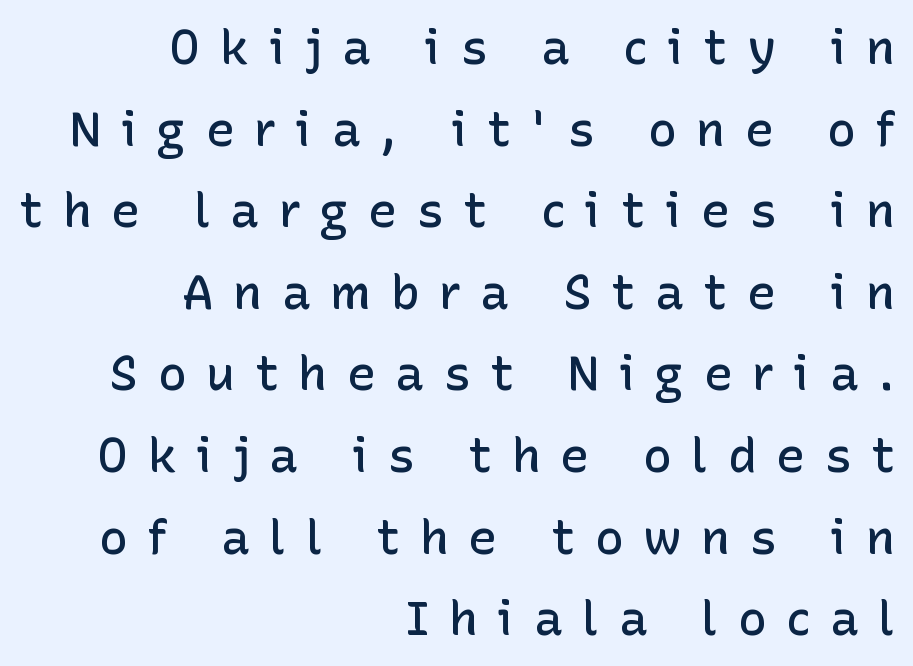
The image shows 48 px semibold sans-serif type, upright; set right-aligned, normal line spacing (1.7x), unusually wide letter spacing (+0.41 em), not underlined; low stroke contrast and a medium x-height.
